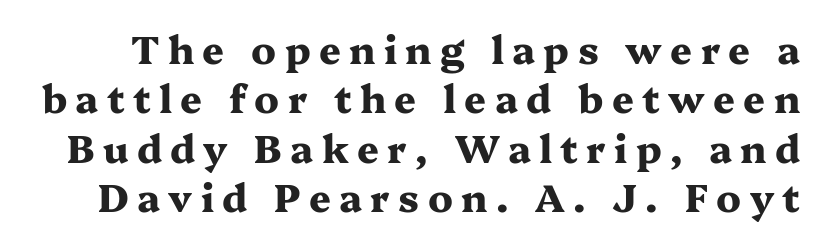
Q: Is the text bold? A: Yes.
Q: Is the text italic (slanted)? A: No, it is upright.
Q: Is the typeface a serif or a sans-serif typeface? A: Serif.
Q: Is the text underlined? A: No.
Q: Is the spacing between letters normal or unusually wide? A: Unusually wide.
Q: Is the spacing between lines tight, normal or loose? A: Normal.
Q: Width (condensed, normal, or wide)? A: Wide.
Q: Stroke contrast? A: Medium.
Q: x-height? A: Medium.
Q: Monospaced? A: No.
